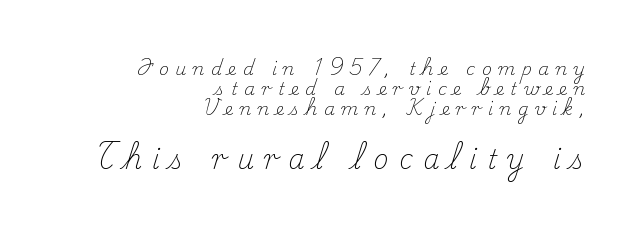
{"bold": "no", "underline": "no", "align": "right", "line_spacing_ratio": 1.17, "letter_spacing": "wide", "letter_spacing_em": 0.39, "larger_block": "second", "size_ratio": 1.53, "glyph_px": 26}
